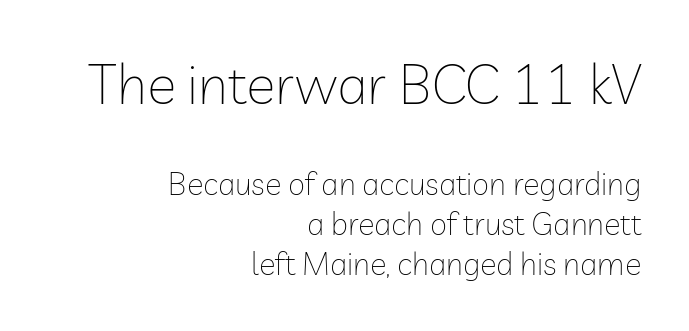
Q: Is the text bold? A: No.
Q: Is the text italic (slanted)? A: No, it is upright.
Q: Is the typeface a serif or a sans-serif typeface? A: Sans-serif.
Q: Is the text underlined? A: No.
Q: How is the paragraph aligned? A: Right-aligned.
Q: Is the spacing between letters normal or unusually wide? A: Normal.
Q: Is the spacing between lines tight, normal or loose? A: Normal.
Q: Which block of text is set in a larger size, the first (top) or the second (bottom)? A: The first (top) one.
Q: Width (condensed, normal, or wide)? A: Normal.
Q: Stroke contrast? A: Low.
Q: x-height? A: Medium.
Q: Monospaced? A: No.
